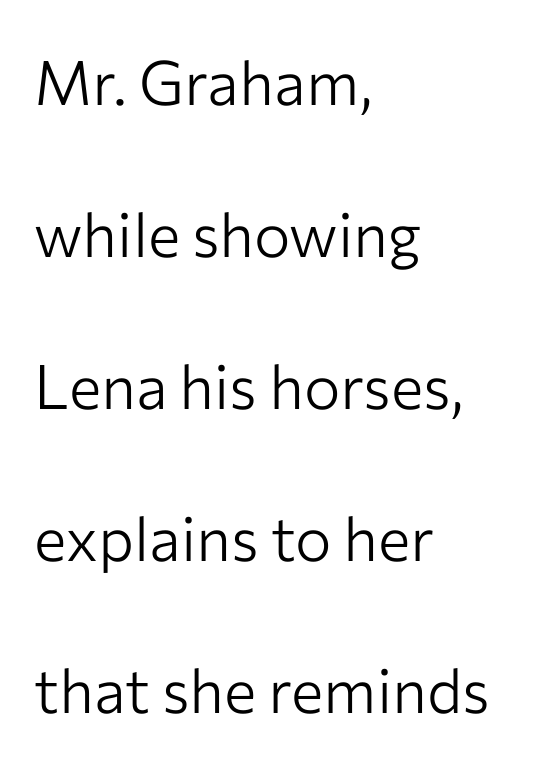
Q: Is the text bold? A: No.
Q: Is the text italic (slanted)? A: No, it is upright.
Q: Is the typeface a serif or a sans-serif typeface? A: Sans-serif.
Q: Is the text underlined? A: No.
Q: How is the paragraph aligned? A: Left-aligned.
Q: Is the spacing between letters normal or unusually wide? A: Normal.
Q: Is the spacing between lines tight, normal or loose? A: Loose.
Q: Width (condensed, normal, or wide)? A: Normal.
Q: Stroke contrast? A: Low.
Q: x-height? A: Medium.
Q: Monospaced? A: No.
